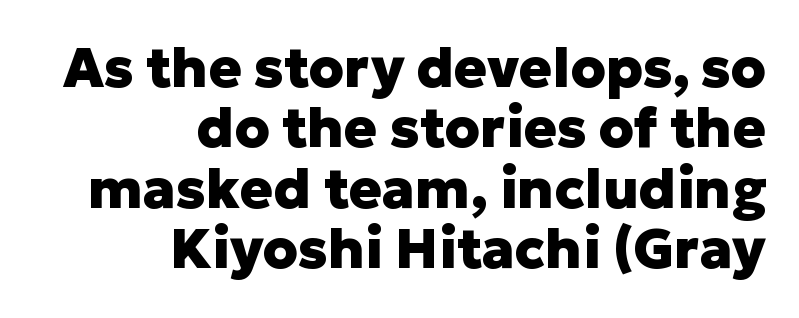
The image shows 55 px heavy sans-serif type, upright; set right-aligned, tight line spacing (1.1x), normal letter spacing, not underlined; low stroke contrast and a medium x-height.
